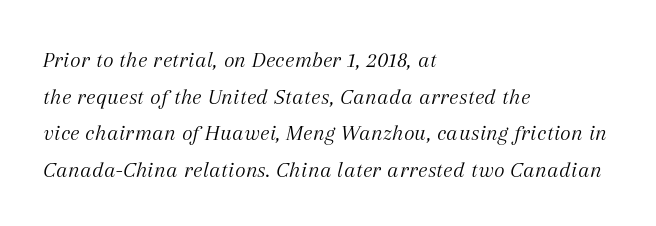
{"italic": "yes", "lean": "right", "slant_degrees": 12, "bold": "no", "underline": "no", "align": "left", "line_spacing": "normal", "line_spacing_ratio": 1.59, "letter_spacing": "normal", "letter_spacing_em": 0.0, "glyph_px": 23}
